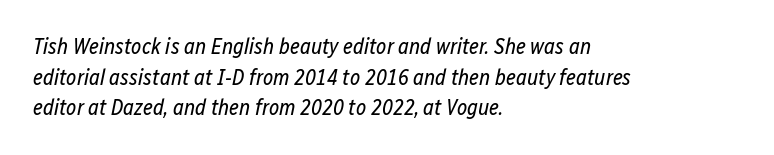
{"italic": "yes", "lean": "right", "slant_degrees": 12, "bold": "no", "underline": "no", "align": "left", "line_spacing": "normal", "line_spacing_ratio": 1.39, "letter_spacing": "normal", "letter_spacing_em": 0.0, "glyph_px": 22}
